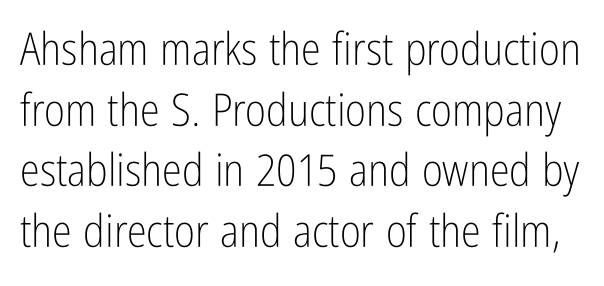
{"serif": "no", "italic": "no", "bold": "no", "weight": "light", "width": "condensed", "stroke_contrast": "low", "x_height": "medium", "monospaced": "no", "underline": "no", "line_spacing": "normal", "line_spacing_ratio": 1.35, "letter_spacing": "normal", "letter_spacing_em": 0.0, "glyph_px": 45}
